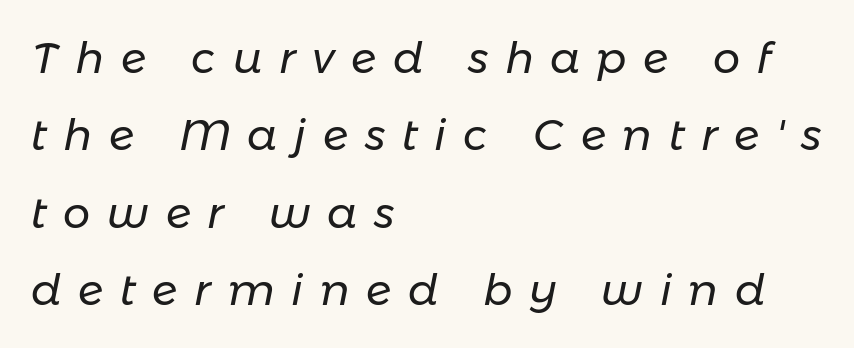
The strip under each line holds only bare page. Compared with a typical body face, this is equally light or lighter still. Compared with typical body copy, the letter spacing here is much looser. The text block is weighted toward the left margin, trailing off unevenly rightward.
